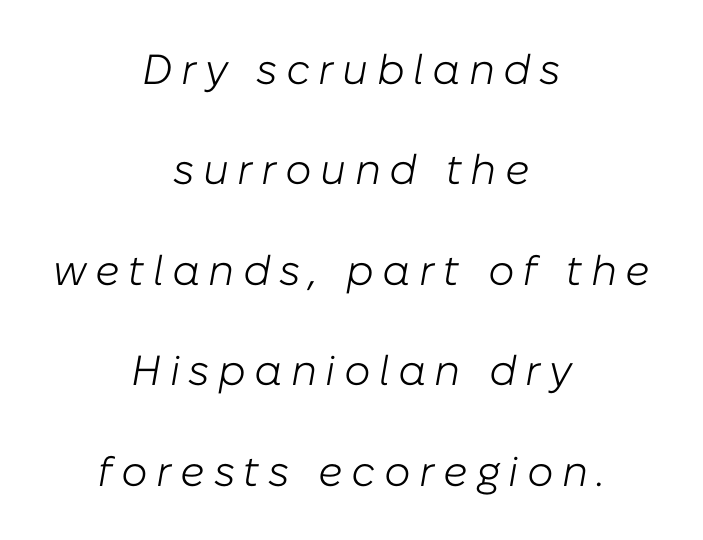
The image shows 42 px light type, italic (leaning right); set centered, loose line spacing (2.39x), unusually wide letter spacing (+0.2 em), not underlined; low stroke contrast and a medium x-height.
